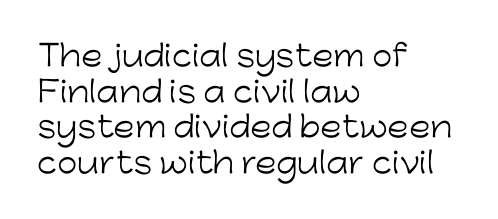
{"serif": "no", "italic": "no", "bold": "no", "weight": "light", "width": "normal", "stroke_contrast": "low", "x_height": "medium", "monospaced": "no", "underline": "no", "align": "left", "line_spacing_ratio": 1.23, "letter_spacing": "normal", "letter_spacing_em": 0.0, "glyph_px": 29}
